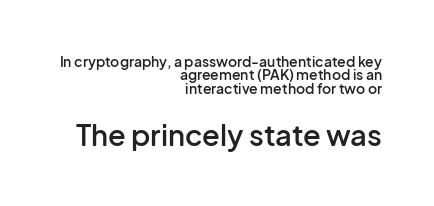
Q: Is the text bold? A: Semi-bold.
Q: Is the text italic (slanted)? A: No, it is upright.
Q: Is the typeface a serif or a sans-serif typeface? A: Sans-serif.
Q: Is the text underlined? A: No.
Q: How is the paragraph aligned? A: Right-aligned.
Q: Is the spacing between letters normal or unusually wide? A: Normal.
Q: Is the spacing between lines tight, normal or loose? A: Tight.
Q: Which block of text is set in a larger size, the first (top) or the second (bottom)? A: The second (bottom) one.
Q: Width (condensed, normal, or wide)? A: Normal.
Q: Stroke contrast? A: Low.
Q: x-height? A: Medium.
Q: Monospaced? A: No.
